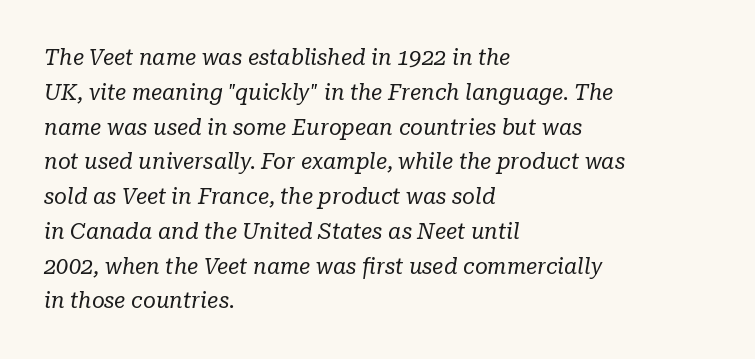
The image shows 22 px text type, italic (leaning right); set left-aligned, normal line spacing (1.58x), normal letter spacing, not underlined.
